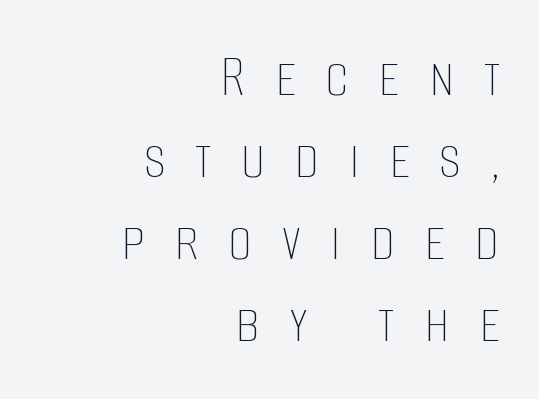
The image shows 62 px thin, condensed type, upright; set right-aligned, normal line spacing (1.32x), unusually wide letter spacing (+0.47 em), not underlined; low stroke contrast and a large x-height.
